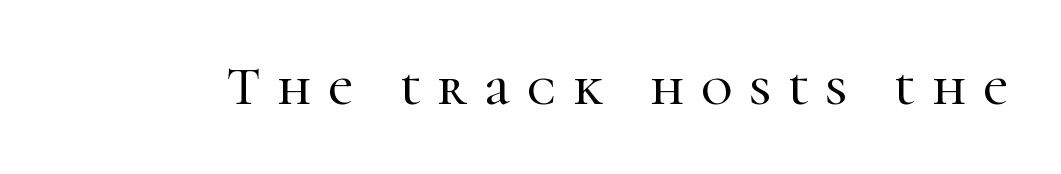
The image shows 54 px serif type, upright; set unusually wide letter spacing (+0.32 em), not underlined; high stroke contrast and a medium x-height.
